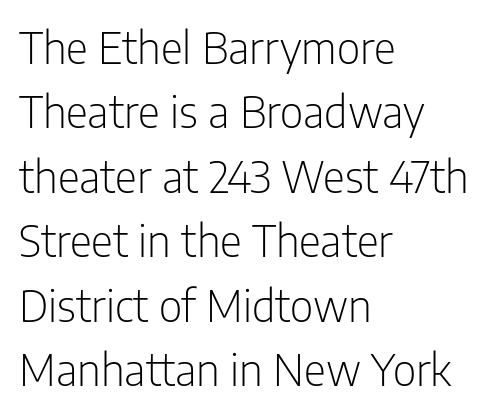
{"serif": "no", "italic": "no", "bold": "no", "weight": "light", "width": "condensed", "stroke_contrast": "low", "x_height": "medium", "monospaced": "no", "underline": "no", "align": "left", "line_spacing": "normal", "line_spacing_ratio": 1.5, "letter_spacing": "normal", "letter_spacing_em": 0.0, "glyph_px": 43}
